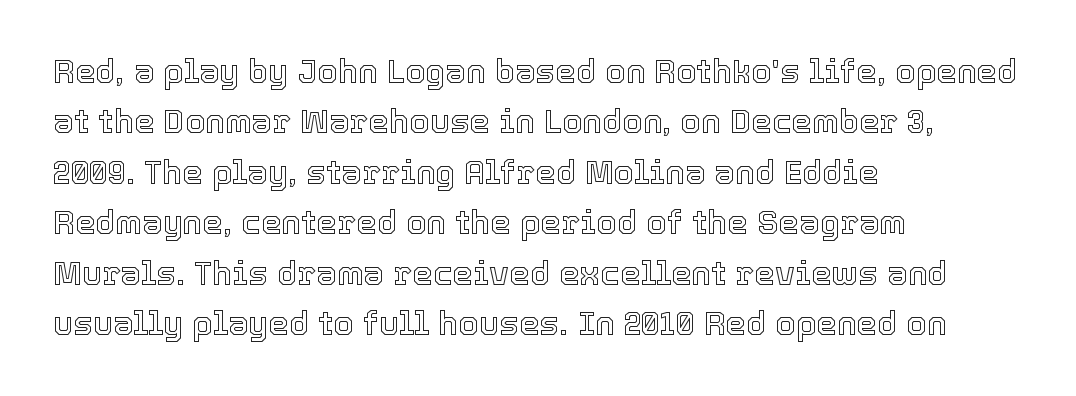
Students, note that the glyphs here touch the page at normal intervals. The paragraph has a hard left edge and a soft right edge. A roman cut, with each character standing at attention. Nobody drew a line under any word here.
